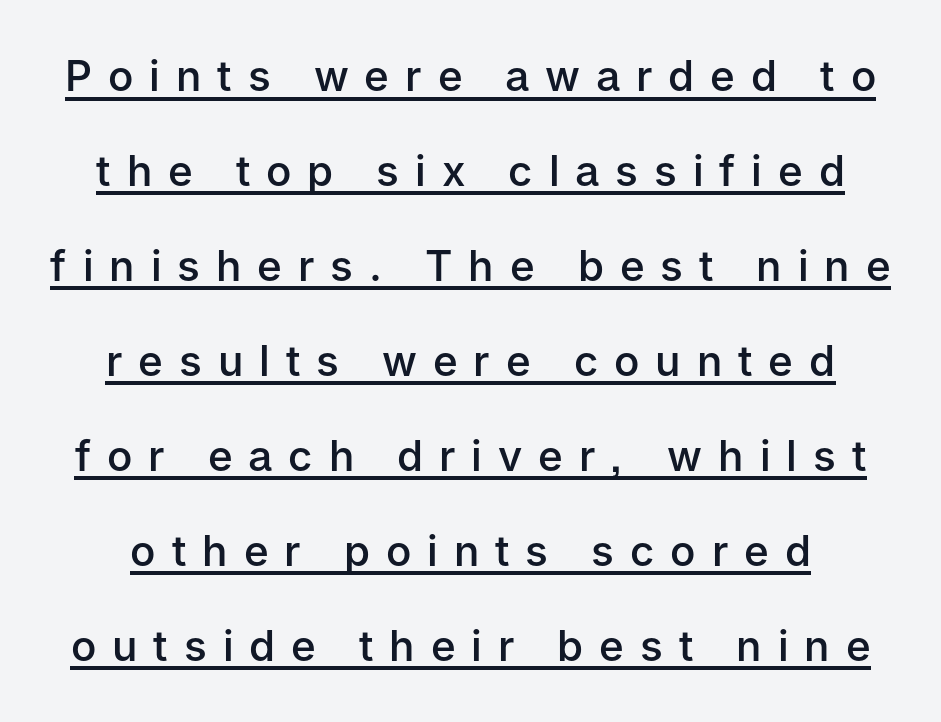
Characters follow at a spacing far wider than the type designer built in. Emphasis is given by a line drawn under the lettering. If you measured baseline to baseline, you'd find a long distance. The rendering uses natural spacing where letterforms have individual widths.
